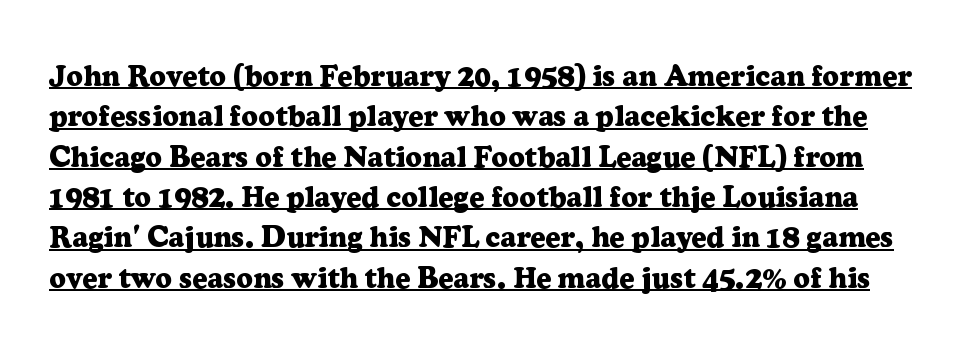
Tracking here is standard; glyphs follow each other at the usual distance. Old-style or modern, the face here clearly has serifs. Spacing verdict: proportional, widths tailored to each character. The specimen reads as upright at a glance.
